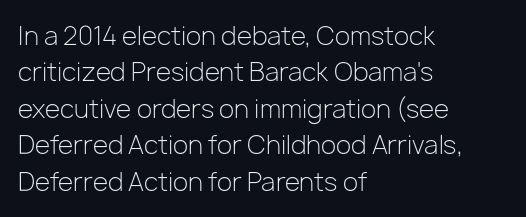
Q: Is the text bold? A: No.
Q: Is the text italic (slanted)? A: No, it is upright.
Q: Is the text underlined? A: No.
Q: How is the paragraph aligned? A: Left-aligned.
Q: Is the spacing between letters normal or unusually wide? A: Normal.
Q: Is the spacing between lines tight, normal or loose? A: Normal.
